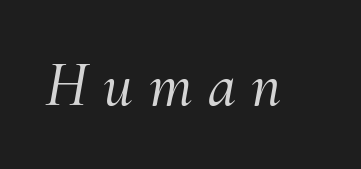
{"serif": "yes", "italic": "yes", "lean": "right", "slant_degrees": 10, "width": "normal", "stroke_contrast": "medium", "x_height": "small", "monospaced": "no", "underline": "no", "letter_spacing": "wide", "letter_spacing_em": 0.24, "glyph_px": 64}
